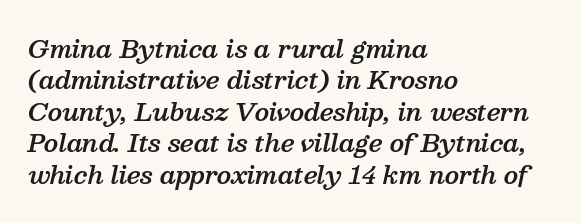
{"italic": "yes", "lean": "right", "slant_degrees": 13, "bold": "semi", "underline": "no", "align": "left", "line_spacing": "normal", "line_spacing_ratio": 1.31, "letter_spacing": "normal", "letter_spacing_em": 0.0, "glyph_px": 24}
